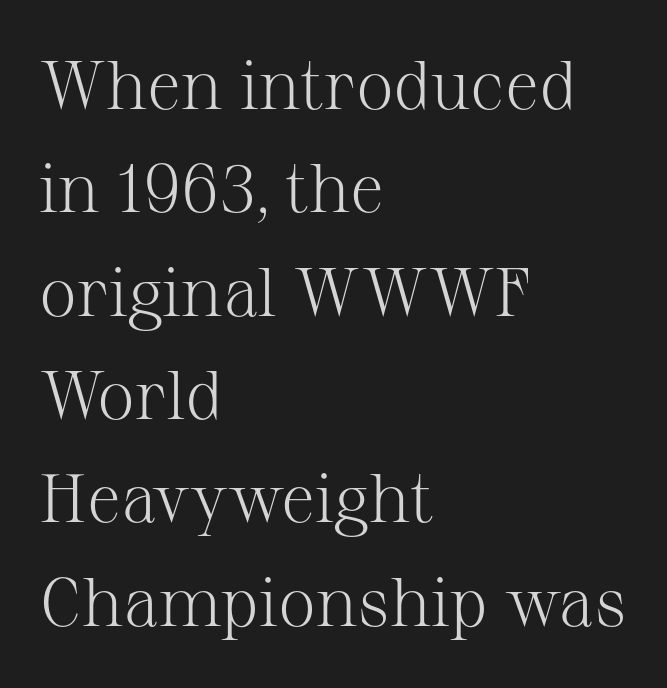
The gaps between neighbouring characters are ordinary and unremarkable. Here the designer chose a conventional face with non-uniform glyph widths. The characters display serif detailing at their extremities. Quick note: interline space is typical.
